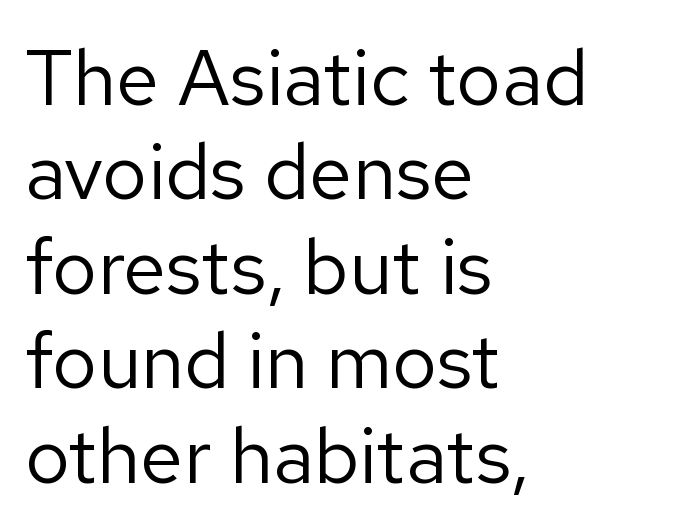
The passage shown has conventional tracking throughout. The strokes carry an ordinary text weight at most. The font's upright variant was chosen for this text. These lines are composed in type without serifs.
